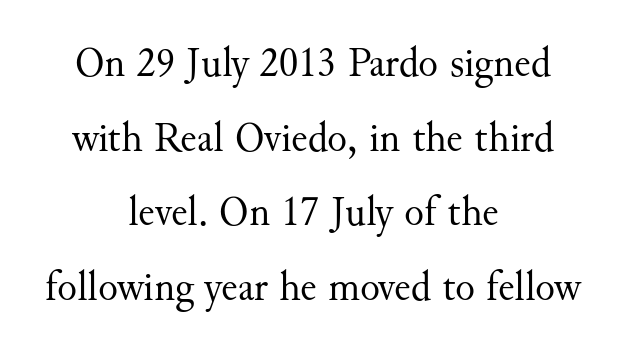
Heft: none added — not bold. Descenders are the only things crossing below the line. The text block is weighted toward neither margin, spreading evenly from the middle. A typesetter would call this proportional, since set widths differ per character. These lines keep a tight, regular rhythm from letter to letter. Regarding serifs, this sample has them.
